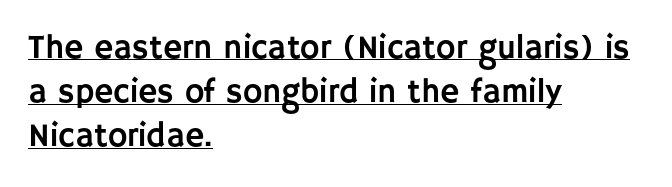
The image shows 33 px sans-serif type, upright; set left-aligned, normal line spacing (1.34x), normal letter spacing, underlined; low stroke contrast and a large x-height.
